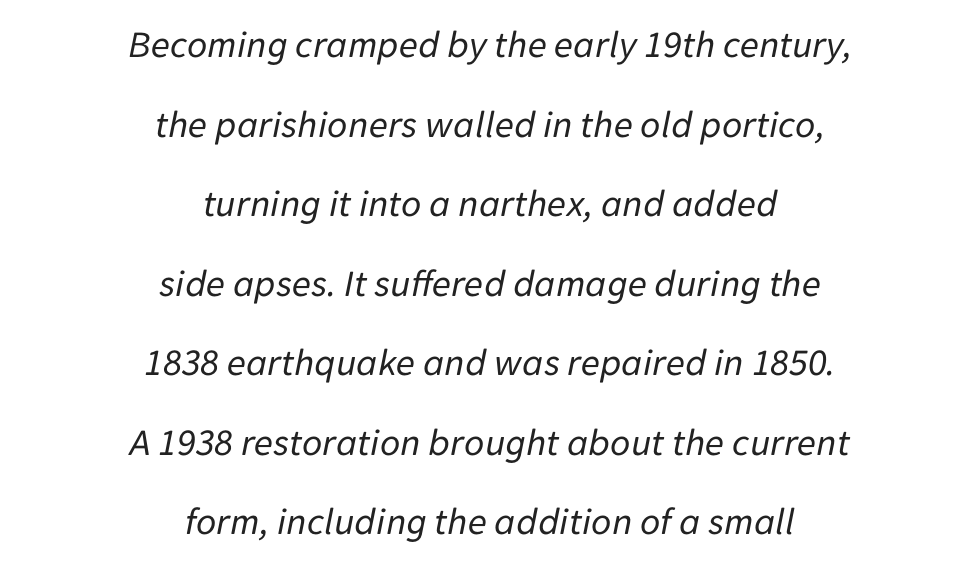
Counters stay open thanks to moderate or lighter strokes. Vertically, the passage feels expansive, rows floating well apart. A centered setting, common on invitations and titles, is used for this passage. The words here are not underlined. Every character sits at an angle, as italics do. Does extra space separate the letters? No, they use regular spacing.
